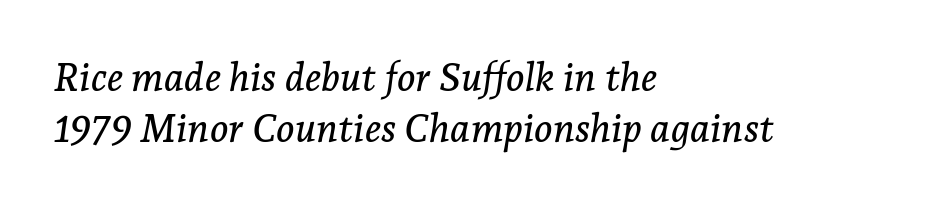
If you drew a ruler down the left edge, every line would touch it. Old-style or modern, the face here clearly has serifs. The horizontal fit of the characters is conventional and even. These lines sit exactly where default settings would place them. The space beneath each line is pristine and unruled.
